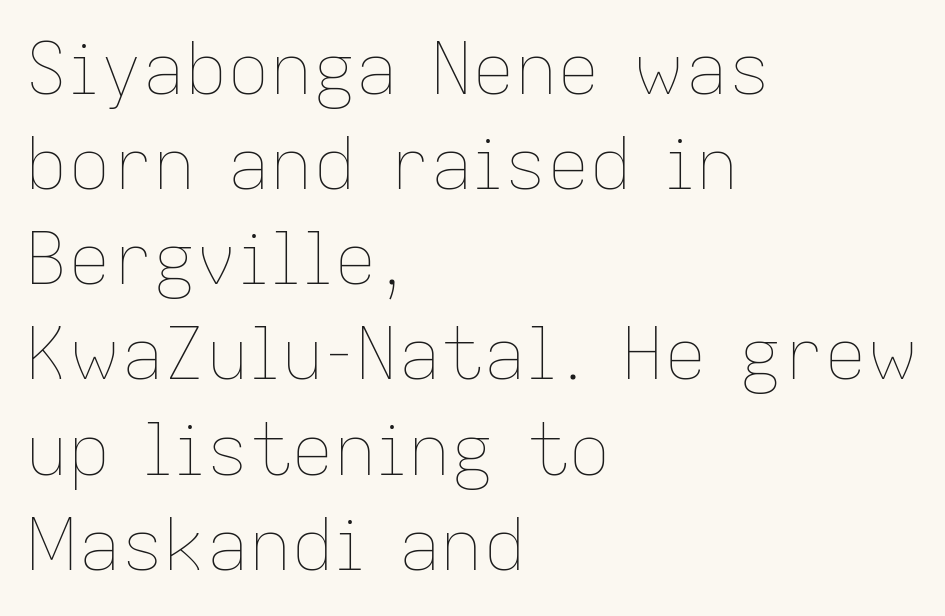
Note the varied advance widths — an 'i' is clearly narrower than an 'm'. Words float on clear page, feet unadorned. This sample is left-justified, so line endings fall wherever the words run out. The leading is moderate, giving the passage an even texture. Default kerning and tracking; the words read as compact shapes. No letter is thick-stroked: the sample isn't bold.
